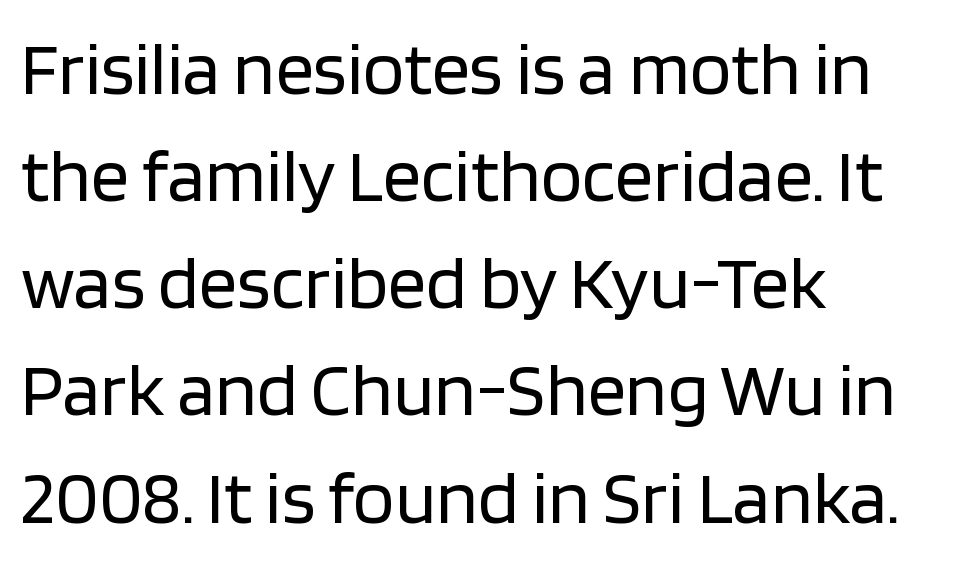
{"serif": "no", "italic": "no", "bold": "no", "weight": "regular", "width": "normal", "stroke_contrast": "low", "x_height": "large", "monospaced": "no", "underline": "no", "align": "left", "line_spacing": "normal", "line_spacing_ratio": 1.41, "letter_spacing": "normal", "letter_spacing_em": 0.0, "glyph_px": 76}
